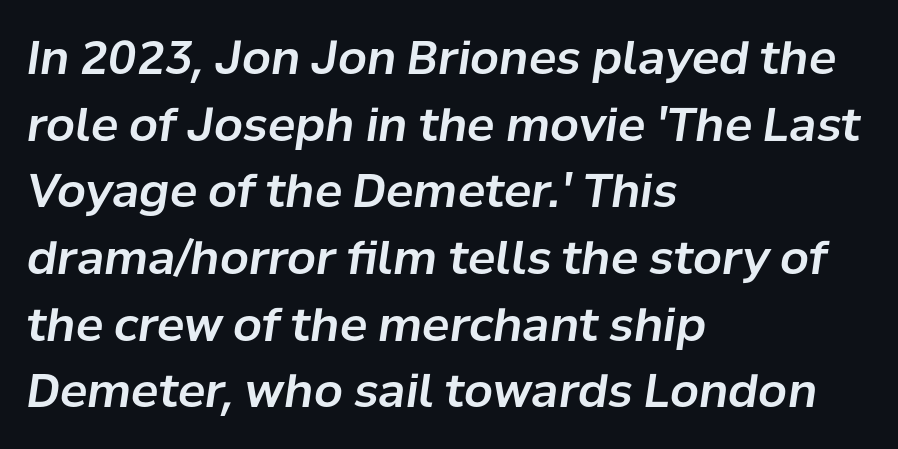
An italicized treatment has been applied to the whole sample. Alignment: flush left. Unmarked baselines from the first word to the last. What's the leading like? Ordinary, nothing unusual. This sample has the flowing, uneven cadence of proportional lettering.
